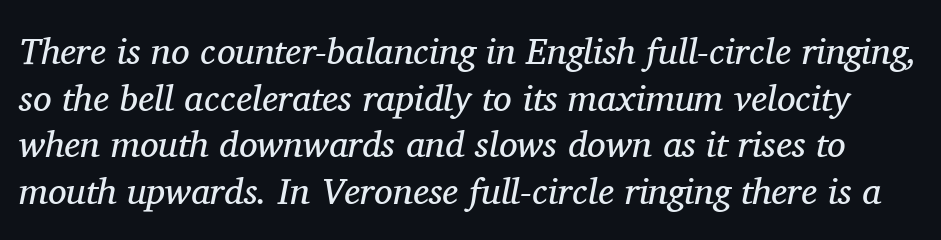
Q: Is the text bold? A: No.
Q: Is the text italic (slanted)? A: Yes, it leans right by about 11 degrees.
Q: Is the typeface a serif or a sans-serif typeface? A: Serif.
Q: Is the text underlined? A: No.
Q: Is the spacing between letters normal or unusually wide? A: Normal.
Q: Is the spacing between lines tight, normal or loose? A: Normal.
Q: Width (condensed, normal, or wide)? A: Normal.
Q: Stroke contrast? A: Medium.
Q: x-height? A: Medium.
Q: Monospaced? A: No.
